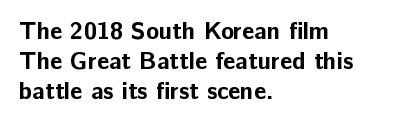
The characters look thick and weighty, a clear bold. Rows of type keep a routine distance in the vertical direction. Each word holds together tightly as a unit, with standard inter-letter gaps. Does the copy run flush right? No — it runs flush left. Beneath every word, the page is bare.
